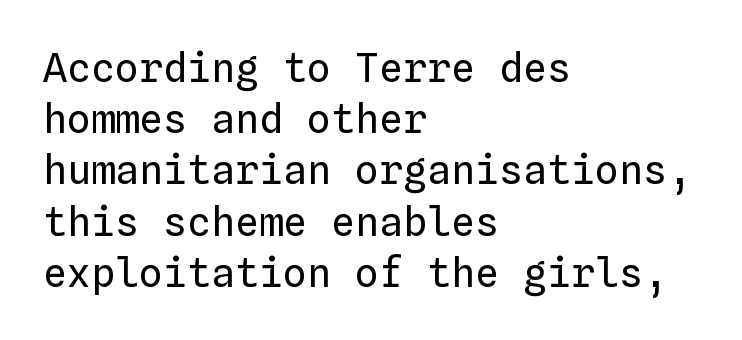
The image shows 40 px regular-weight type, upright, monospaced; set left-aligned, normal line spacing (1.28x), normal letter spacing, not underlined; low stroke contrast and a medium x-height.
